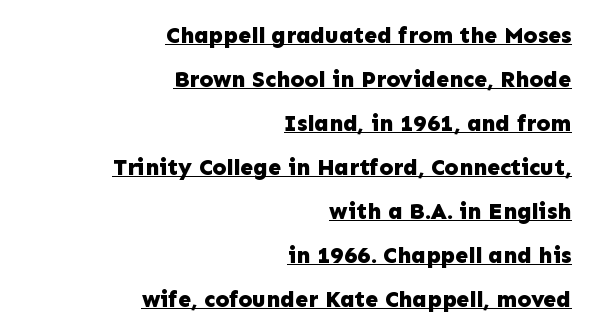
{"italic": "no", "bold": "yes", "underline": "yes", "align": "right", "line_spacing": "loose", "line_spacing_ratio": 1.91, "letter_spacing": "normal", "letter_spacing_em": 0.0, "glyph_px": 23}
